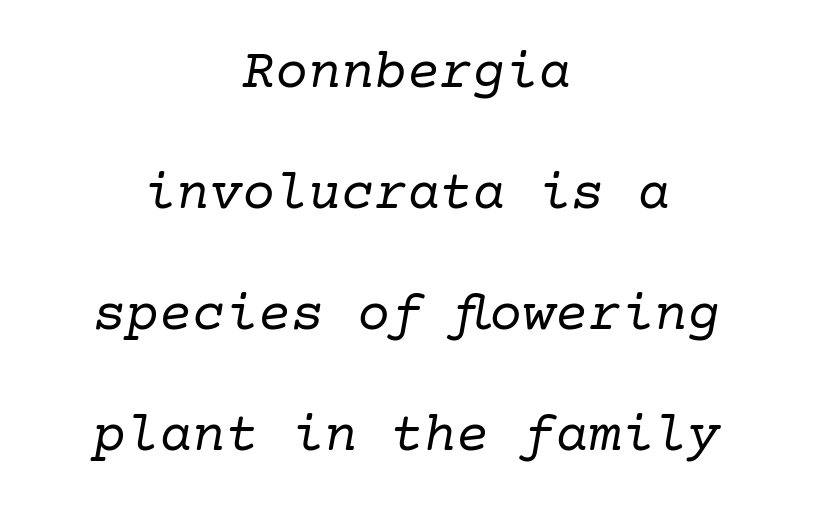
Q: Is the text bold? A: No.
Q: Is the text italic (slanted)? A: Yes, it leans right by about 10 degrees.
Q: Is the typeface a serif or a sans-serif typeface? A: Serif.
Q: Is the text underlined? A: No.
Q: How is the paragraph aligned? A: Centered.
Q: Is the spacing between letters normal or unusually wide? A: Normal.
Q: Is the spacing between lines tight, normal or loose? A: Loose.
Q: Width (condensed, normal, or wide)? A: Normal.
Q: Stroke contrast? A: Low.
Q: x-height? A: Medium.
